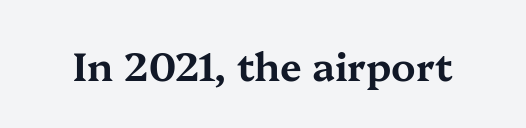
{"serif": "yes", "italic": "no", "width": "wide", "stroke_contrast": "medium", "x_height": "medium", "monospaced": "no", "underline": "no", "letter_spacing": "normal", "letter_spacing_em": 0.0, "glyph_px": 39}
